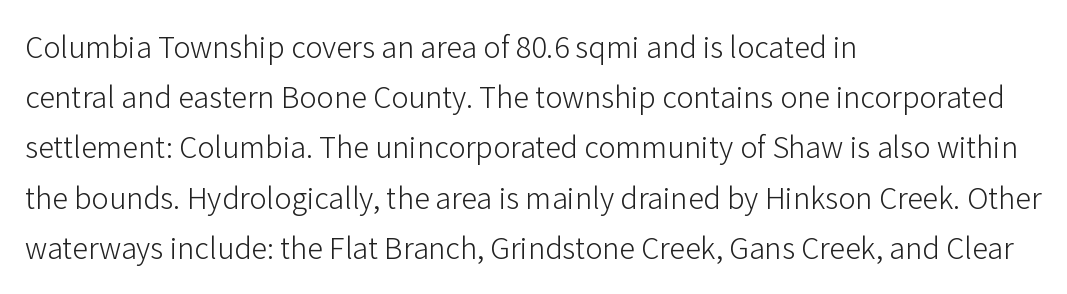
Q: Is the text bold? A: No.
Q: Is the text italic (slanted)? A: No, it is upright.
Q: Is the typeface a serif or a sans-serif typeface? A: Sans-serif.
Q: Is the text underlined? A: No.
Q: How is the paragraph aligned? A: Left-aligned.
Q: Is the spacing between letters normal or unusually wide? A: Normal.
Q: Is the spacing between lines tight, normal or loose? A: Normal.
Q: Width (condensed, normal, or wide)? A: Normal.
Q: Stroke contrast? A: Low.
Q: x-height? A: Medium.
Q: Monospaced? A: No.
